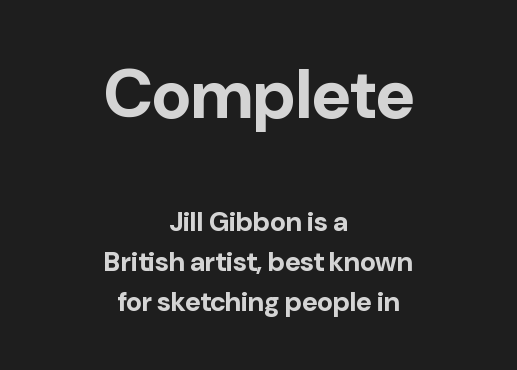
{"serif": "no", "italic": "no", "bold": "yes", "weight": "bold", "width": "normal", "stroke_contrast": "low", "x_height": "medium", "monospaced": "no", "underline": "no", "align": "center", "line_spacing": "normal", "line_spacing_ratio": 1.47, "letter_spacing": "normal", "letter_spacing_em": 0.0, "larger_block": "first", "size_ratio": 2.52, "glyph_px": 68}
